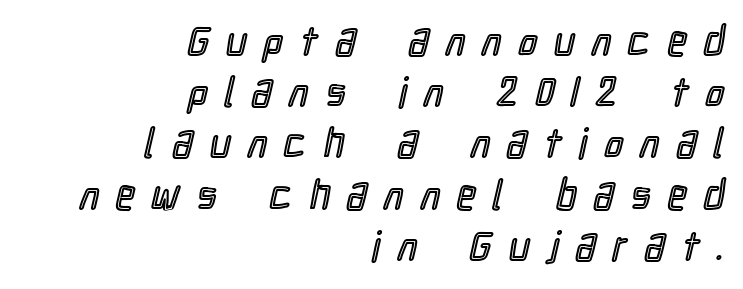
The ragged edge is on the left, which tells us the setting is flush right. Line spacing here is normal. Letter spacing: wide. Do the characters align in a grid? No, the font is proportional.
